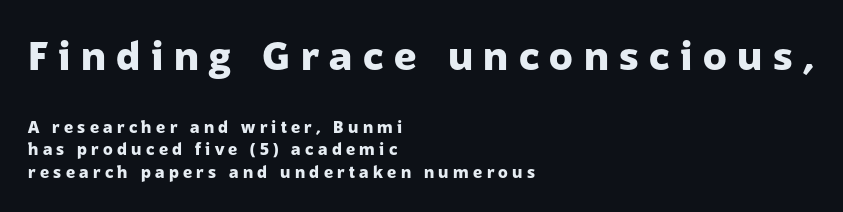
The specimen reads as upright at a glance. Is this a sans? Yes — the strokes have no serifs. How heavy is the stroke? Heavy — this is a bold. Think of a printed novel: that variable character pitch is what you see here.
